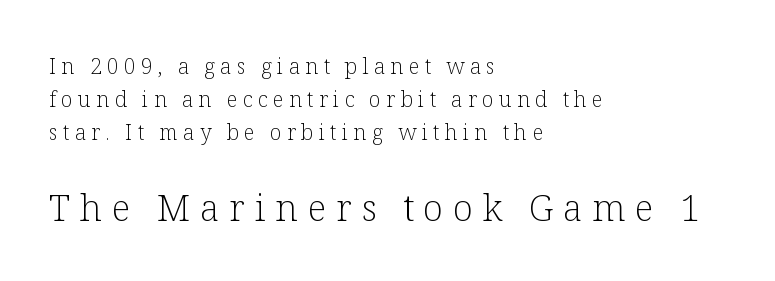
Where is the straight margin? On the left. Vertical spacing — default. Observe the wide spacing: letters keep a clear distance from each other. Font category for this specimen: serif.
